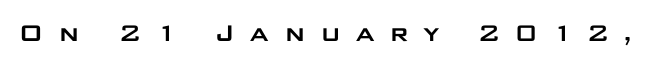
{"serif": "no", "italic": "no", "width": "wide", "stroke_contrast": "low", "x_height": "large", "monospaced": "no", "underline": "no", "letter_spacing": "wide", "letter_spacing_em": 0.48, "glyph_px": 29}
